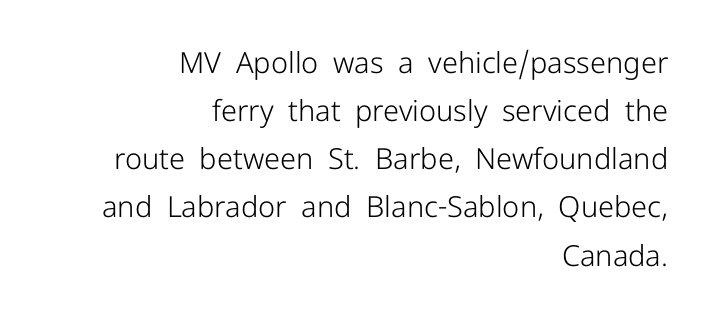
{"serif": "no", "italic": "no", "bold": "no", "weight": "light", "width": "normal", "stroke_contrast": "low", "x_height": "medium", "monospaced": "no", "underline": "no", "align": "right", "line_spacing": "normal", "line_spacing_ratio": 1.66, "letter_spacing": "normal", "letter_spacing_em": 0.0, "glyph_px": 29}
